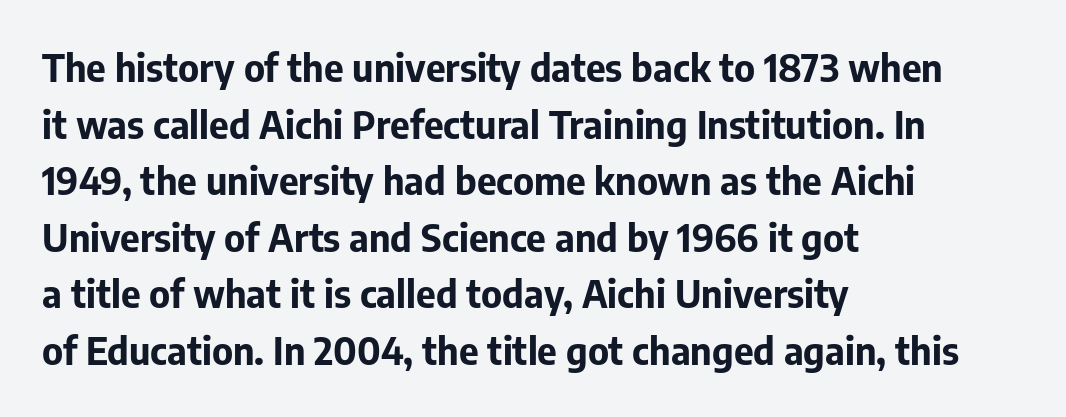
{"serif": "no", "italic": "no", "bold": "yes", "weight": "bold", "width": "normal", "stroke_contrast": "low", "x_height": "medium", "monospaced": "no", "underline": "no", "align": "left", "line_spacing": "normal", "line_spacing_ratio": 1.49, "letter_spacing": "normal", "letter_spacing_em": 0.0, "glyph_px": 38}
